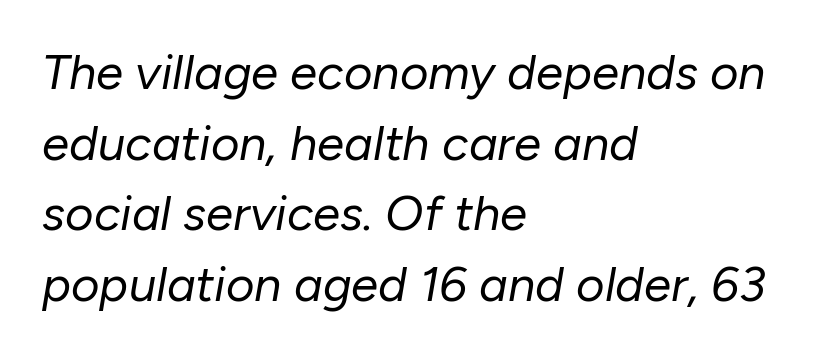
Q: Is the text bold? A: No.
Q: Is the text italic (slanted)? A: Yes, it leans right by about 10 degrees.
Q: Is the text underlined? A: No.
Q: How is the paragraph aligned? A: Left-aligned.
Q: Is the spacing between letters normal or unusually wide? A: Normal.
Q: Is the spacing between lines tight, normal or loose? A: Normal.
Q: Width (condensed, normal, or wide)? A: Normal.
Q: Stroke contrast? A: Low.
Q: x-height? A: Medium.
Q: Monospaced? A: No.
